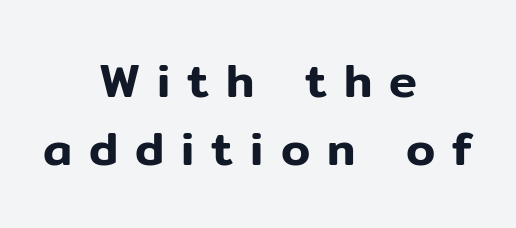
Q: Is the text italic (slanted)? A: No, it is upright.
Q: Is the typeface a serif or a sans-serif typeface? A: Sans-serif.
Q: Is the text underlined? A: No.
Q: How is the paragraph aligned? A: Centered.
Q: Is the spacing between letters normal or unusually wide? A: Unusually wide.
Q: Is the spacing between lines tight, normal or loose? A: Normal.
Q: Width (condensed, normal, or wide)? A: Normal.
Q: Stroke contrast? A: Low.
Q: x-height? A: Medium.
Q: Monospaced? A: No.
